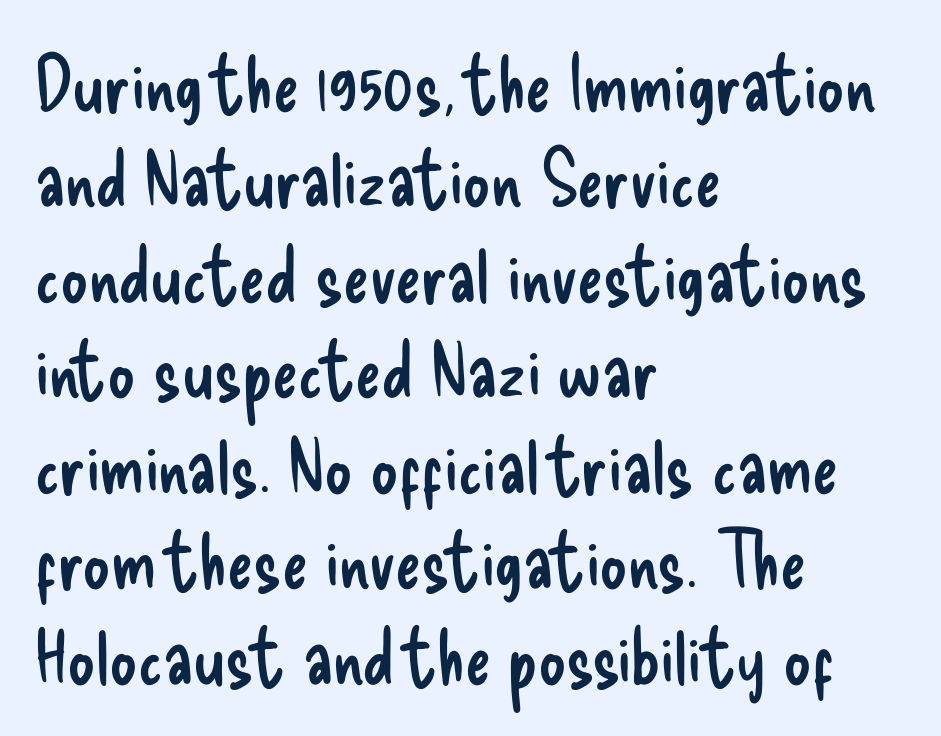
A student would call this left alignment; a typographer would say flush left, rag right. Each letter's strokes conclude bluntly, with no projecting serifs. The letters look calm and open, with moderate or lighter stems. Descender tails drop into unmarked territory. Think of a printed novel: that variable character pitch is what you see here.
